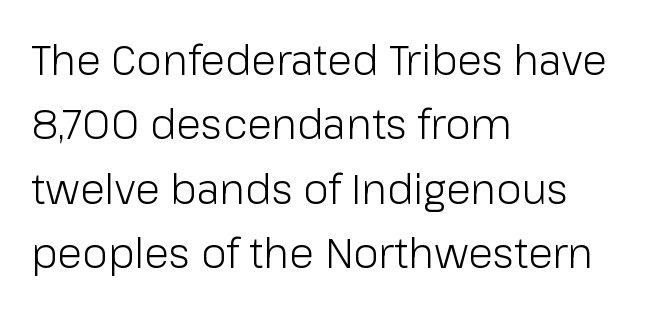
Q: Is the text bold? A: No.
Q: Is the text italic (slanted)? A: No, it is upright.
Q: Is the typeface a serif or a sans-serif typeface? A: Sans-serif.
Q: Is the text underlined? A: No.
Q: How is the paragraph aligned? A: Left-aligned.
Q: Is the spacing between letters normal or unusually wide? A: Normal.
Q: Is the spacing between lines tight, normal or loose? A: Normal.
Q: Width (condensed, normal, or wide)? A: Normal.
Q: Stroke contrast? A: Low.
Q: x-height? A: Medium.
Q: Monospaced? A: No.
